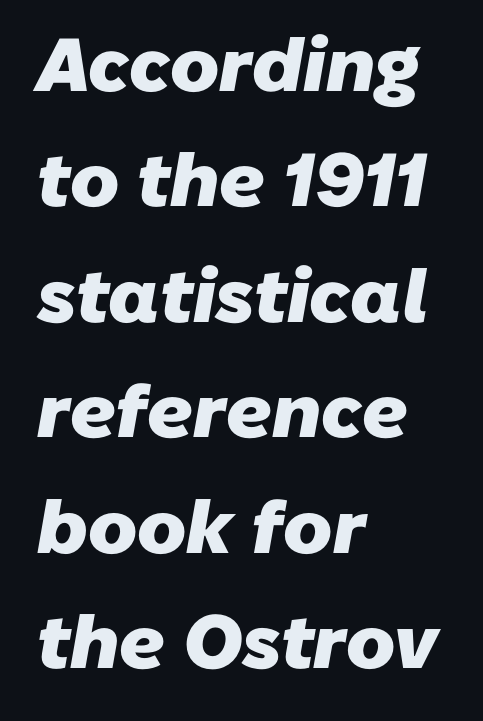
The image shows 75 px heavy sans-serif type; set left-aligned, normal line spacing (1.54x), normal letter spacing, not underlined; low stroke contrast and a medium x-height.
